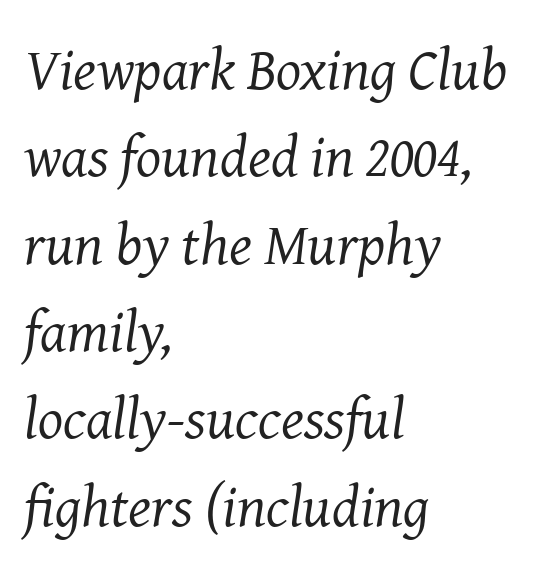
The image shows 59 px regular-weight serif type, italic (leaning right); set left-aligned, normal line spacing (1.48x), normal letter spacing, not underlined; medium stroke contrast and a medium x-height.
